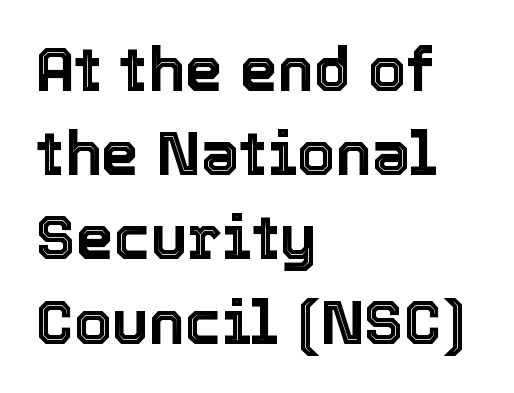
Q: Is the text italic (slanted)? A: No, it is upright.
Q: Is the text underlined? A: No.
Q: How is the paragraph aligned? A: Left-aligned.
Q: Is the spacing between letters normal or unusually wide? A: Normal.
Q: Is the spacing between lines tight, normal or loose? A: Normal.
Q: Width (condensed, normal, or wide)? A: Normal.
Q: x-height? A: Medium.
Q: Monospaced? A: No.
